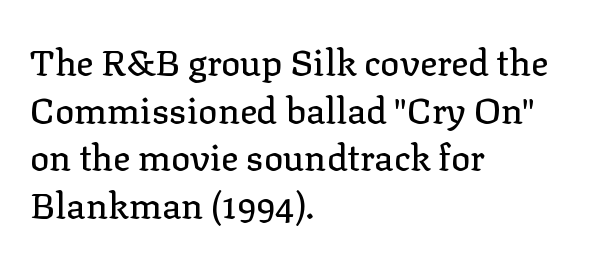
Q: Is the text italic (slanted)? A: No, it is upright.
Q: Is the typeface a serif or a sans-serif typeface? A: Serif.
Q: Is the text underlined? A: No.
Q: How is the paragraph aligned? A: Left-aligned.
Q: Is the spacing between letters normal or unusually wide? A: Normal.
Q: Is the spacing between lines tight, normal or loose? A: Normal.
Q: Width (condensed, normal, or wide)? A: Normal.
Q: Stroke contrast? A: Low.
Q: x-height? A: Medium.
Q: Monospaced? A: No.
